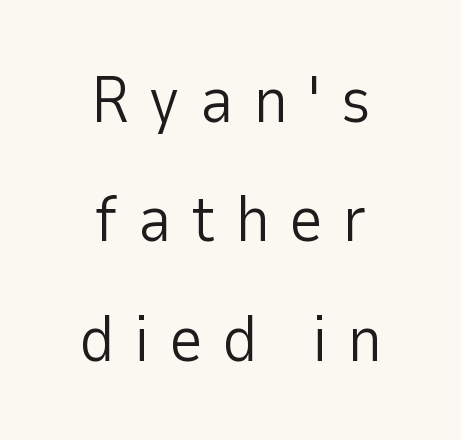
{"serif": "no", "italic": "no", "bold": "no", "weight": "light", "width": "normal", "stroke_contrast": "low", "x_height": "medium", "monospaced": "no", "underline": "no", "align": "center", "line_spacing_ratio": 1.81, "letter_spacing": "wide", "letter_spacing_em": 0.29, "glyph_px": 66}
